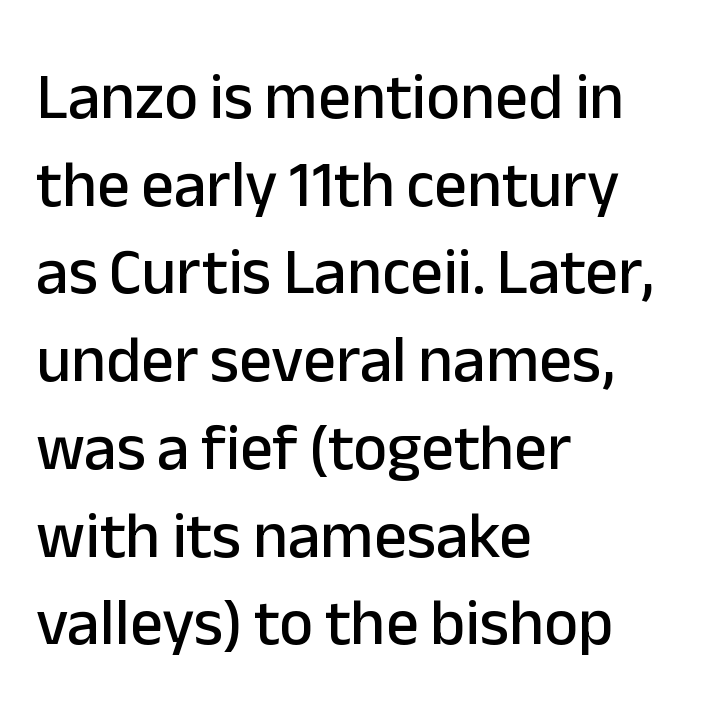
The image shows 65 px sans-serif type, upright; set left-aligned, normal line spacing (1.35x), normal letter spacing, not underlined; low stroke contrast and a medium x-height.
